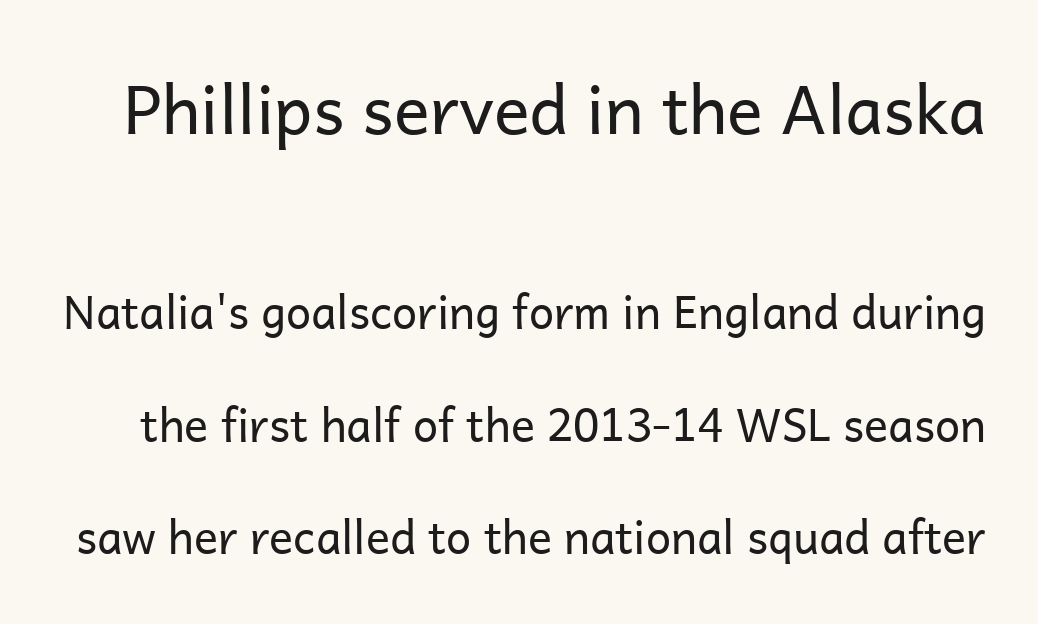
{"serif": "no", "italic": "no", "bold": "no", "weight": "regular", "width": "normal", "stroke_contrast": "low", "x_height": "medium", "monospaced": "no", "underline": "no", "line_spacing": "loose", "line_spacing_ratio": 2.5, "letter_spacing": "normal", "letter_spacing_em": 0.0, "larger_block": "first", "size_ratio": 1.49, "glyph_px": 67}
